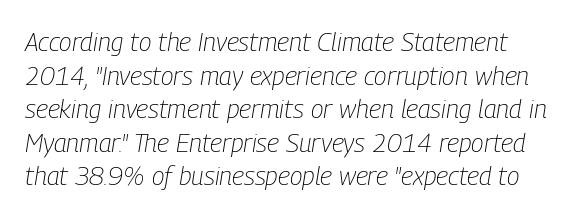
Q: Is the text bold? A: No.
Q: Is the text italic (slanted)? A: Yes, it leans right by about 9 degrees.
Q: Is the text underlined? A: No.
Q: Is the spacing between letters normal or unusually wide? A: Normal.
Q: Is the spacing between lines tight, normal or loose? A: Normal.
